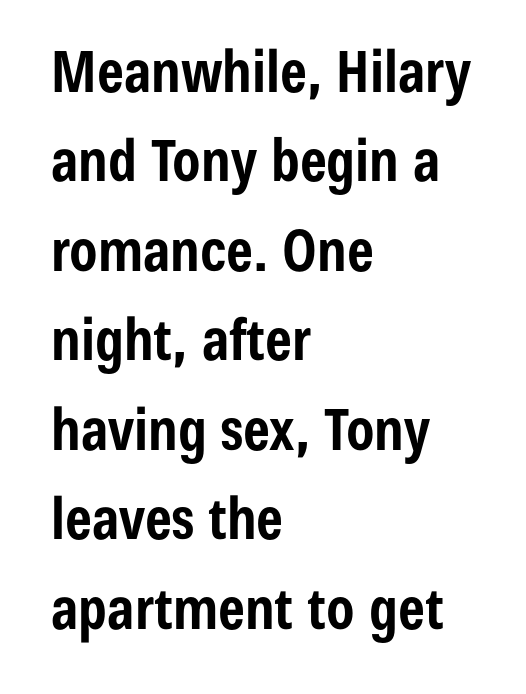
{"serif": "no", "italic": "no", "bold": "yes", "weight": "bold", "width": "condensed", "stroke_contrast": "low", "x_height": "medium", "monospaced": "no", "underline": "no", "align": "left", "line_spacing": "normal", "line_spacing_ratio": 1.57, "letter_spacing": "normal", "letter_spacing_em": 0.0, "glyph_px": 57}
